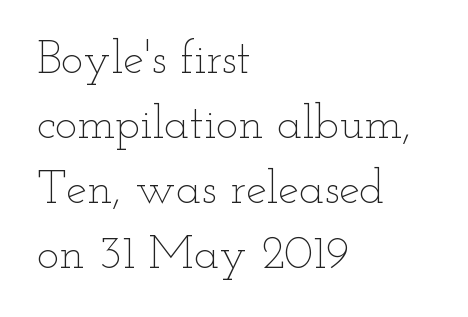
{"italic": "no", "bold": "no", "weight": "thin", "width": "wide", "stroke_contrast": "low", "x_height": "small", "monospaced": "no", "underline": "no", "align": "left", "line_spacing": "normal", "line_spacing_ratio": 1.38, "letter_spacing": "normal", "letter_spacing_em": 0.0, "glyph_px": 47}
